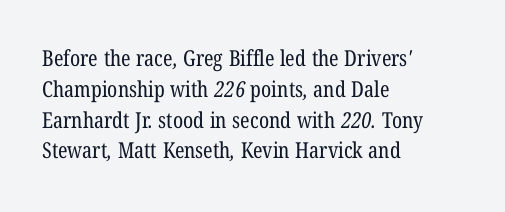
The image shows 22 px text type; set left-aligned, normal line spacing (1.4x), normal letter spacing, not underlined.
